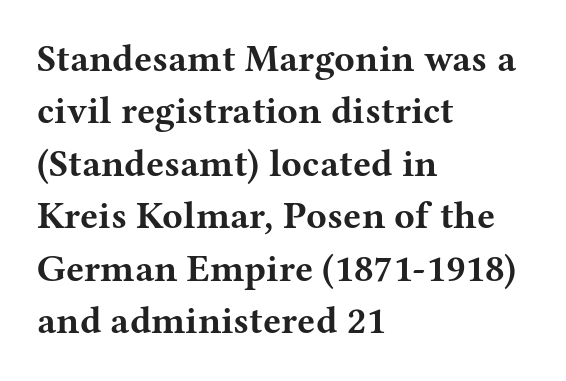
These lines are rendered in a variable-pitch font. Type style note: has serifs. The setting favours the left margin, as ordinary paragraphs usually do. A roman cut, with each character standing at attention.
